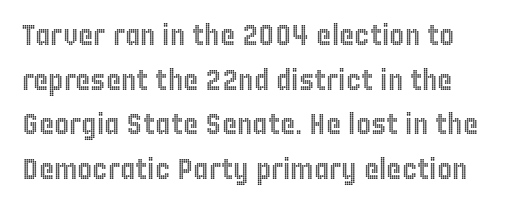
Decoration check: the copy has no underline. Nobody touched the tracking dial on this one. The axis of the letterforms is exactly vertical. The leading is moderate, giving the passage an even texture. Each letter keeps its own natural width here, so spacing adapts to shape.
